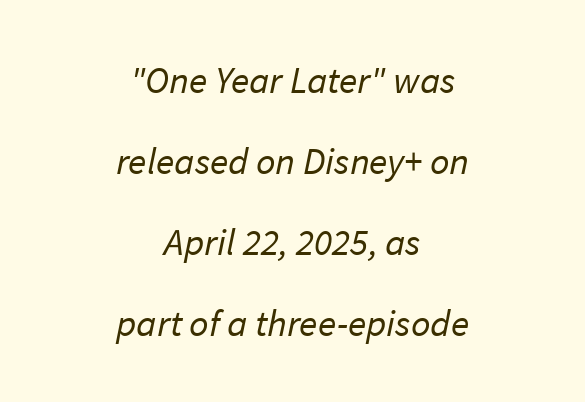
The image shows 38 px regular-weight sans-serif type; set centered, loose line spacing (2.13x), normal letter spacing, not underlined; low stroke contrast and a medium x-height.
